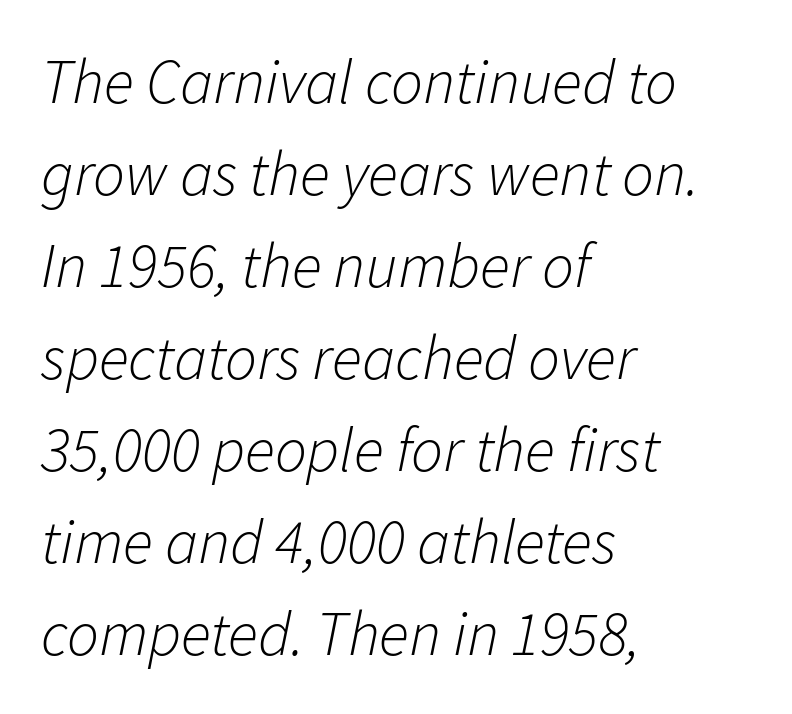
The image shows 63 px light type, italic (leaning right); set left-aligned, normal line spacing (1.46x), normal letter spacing, not underlined; low stroke contrast and a medium x-height.
